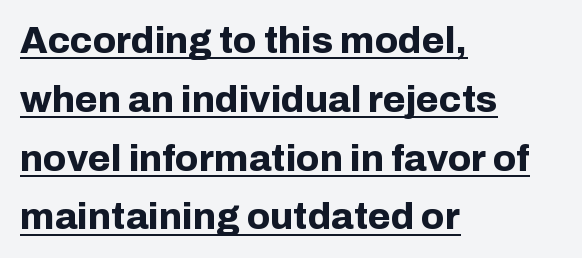
Q: Is the text bold? A: Yes.
Q: Is the text italic (slanted)? A: No, it is upright.
Q: Is the typeface a serif or a sans-serif typeface? A: Sans-serif.
Q: Is the text underlined? A: Yes.
Q: How is the paragraph aligned? A: Left-aligned.
Q: Is the spacing between letters normal or unusually wide? A: Normal.
Q: Is the spacing between lines tight, normal or loose? A: Normal.
Q: Width (condensed, normal, or wide)? A: Normal.
Q: Stroke contrast? A: Low.
Q: x-height? A: Medium.
Q: Monospaced? A: No.
